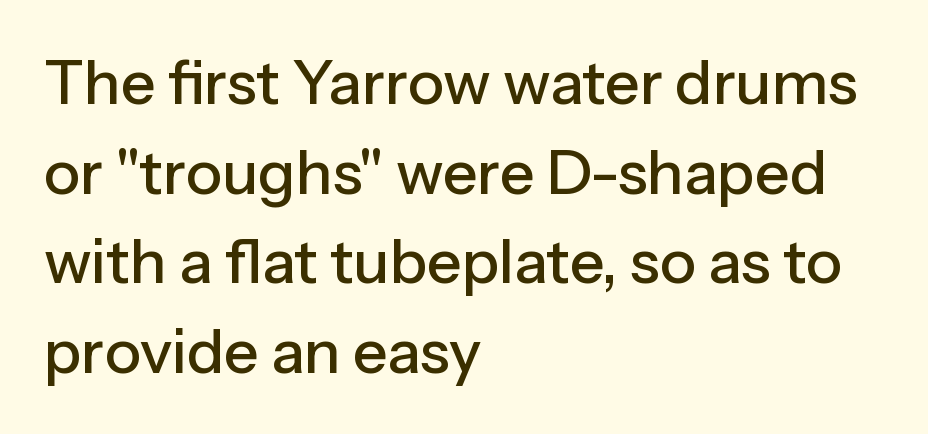
The image shows 61 px sans-serif type, upright; set left-aligned, normal line spacing (1.47x), normal letter spacing, not underlined; low stroke contrast and a medium x-height.
